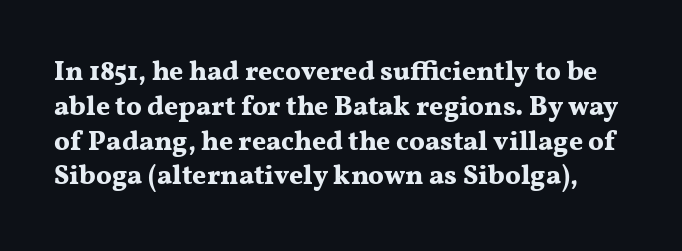
Style check: upright. Glance below the letters and you will spot only blank space. The characters look thick and weighty, a clear bold. How would I describe the line gaps? Plain and ordinary.
